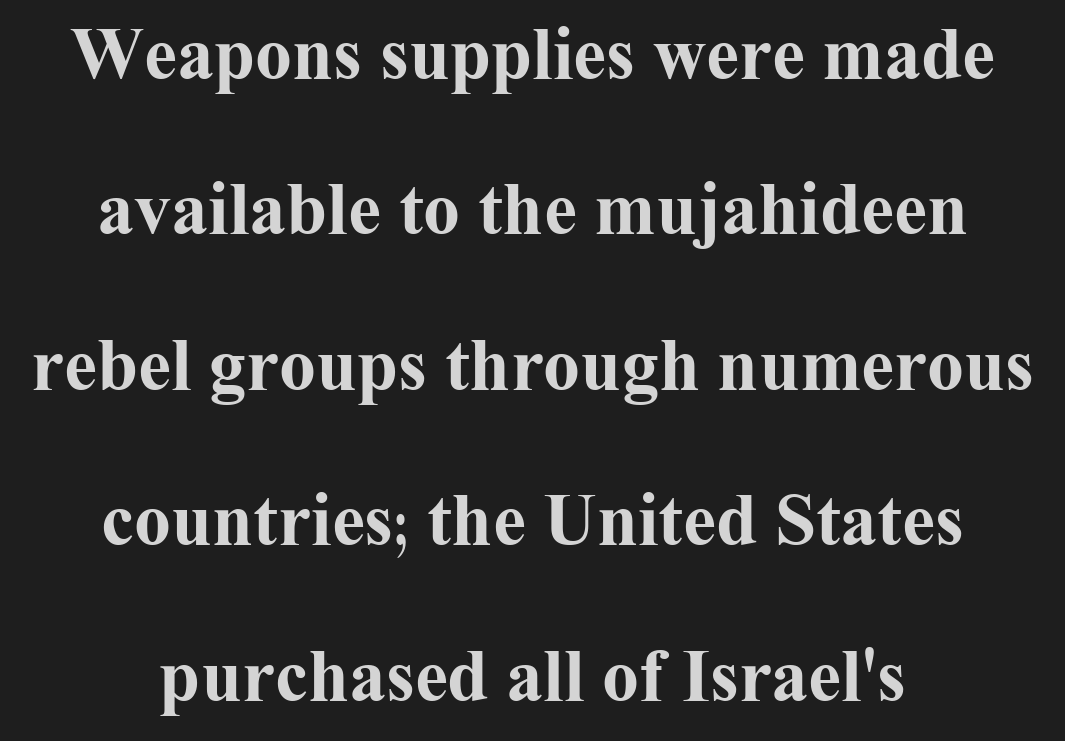
Q: Is the text bold? A: Yes.
Q: Is the text italic (slanted)? A: No, it is upright.
Q: Is the typeface a serif or a sans-serif typeface? A: Serif.
Q: Is the text underlined? A: No.
Q: How is the paragraph aligned? A: Centered.
Q: Is the spacing between letters normal or unusually wide? A: Normal.
Q: Is the spacing between lines tight, normal or loose? A: Loose.
Q: Width (condensed, normal, or wide)? A: Normal.
Q: Stroke contrast? A: Medium.
Q: x-height? A: Medium.
Q: Monospaced? A: No.
